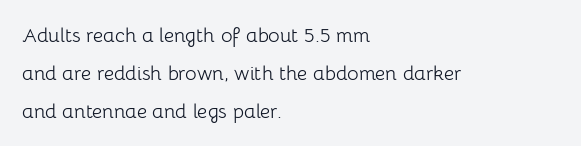
{"italic": "no", "bold": "no", "underline": "no", "align": "left", "line_spacing_ratio": 1.89, "letter_spacing": "normal", "letter_spacing_em": 0.0, "glyph_px": 20}
